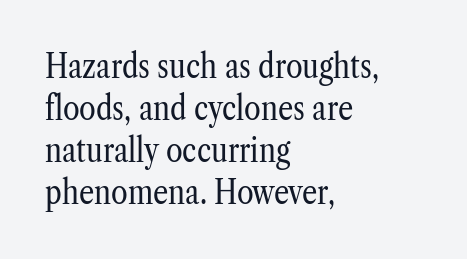
Q: Is the text bold? A: No.
Q: Is the text italic (slanted)? A: No, it is upright.
Q: Is the typeface a serif or a sans-serif typeface? A: Serif.
Q: Is the text underlined? A: No.
Q: How is the paragraph aligned? A: Left-aligned.
Q: Is the spacing between letters normal or unusually wide? A: Normal.
Q: Width (condensed, normal, or wide)? A: Condensed.
Q: Stroke contrast? A: Low.
Q: x-height? A: Medium.
Q: Monospaced? A: No.
